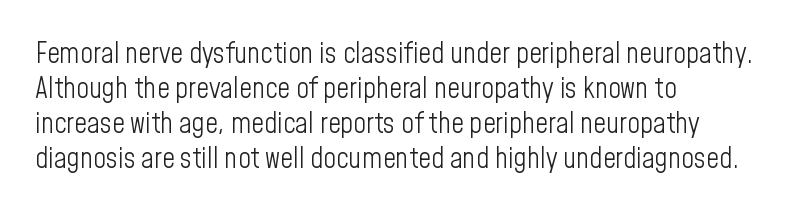
The image shows 28 px light, condensed sans-serif type, upright; set left-aligned, normal line spacing (1.25x), normal letter spacing, not underlined; low stroke contrast and a medium x-height.
